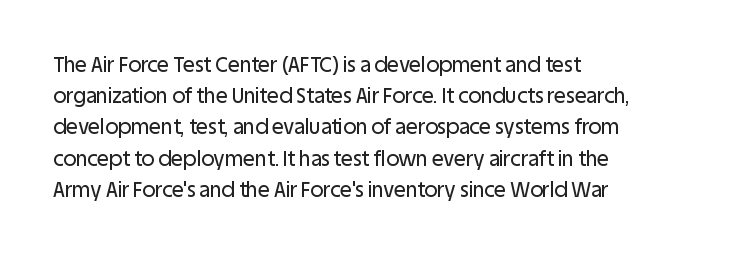
Q: Is the text italic (slanted)? A: No, it is upright.
Q: Is the text underlined? A: No.
Q: How is the paragraph aligned? A: Left-aligned.
Q: Is the spacing between letters normal or unusually wide? A: Normal.
Q: Is the spacing between lines tight, normal or loose? A: Normal.
